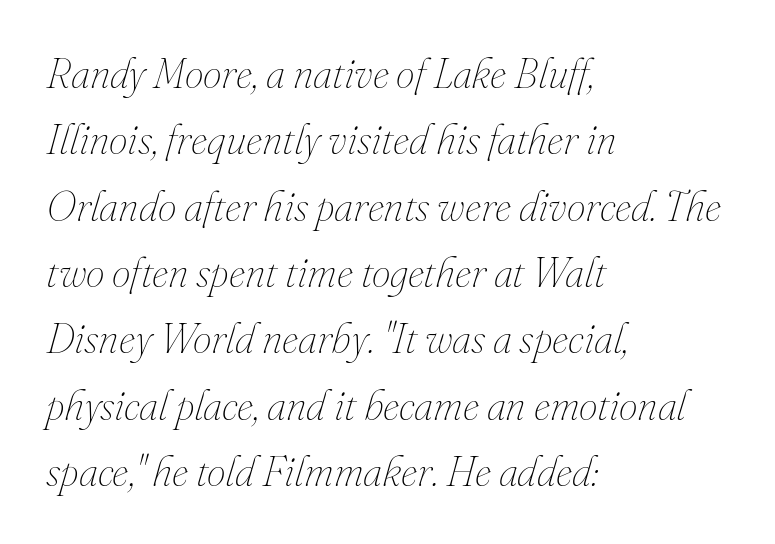
Tracking value appears to be zero — textbook default spacing. Regarding leading, the lines here are spaced in the standard way. You could not count columns in this text — the font is proportionally spaced. The rendering applies a slant to the glyphs.
